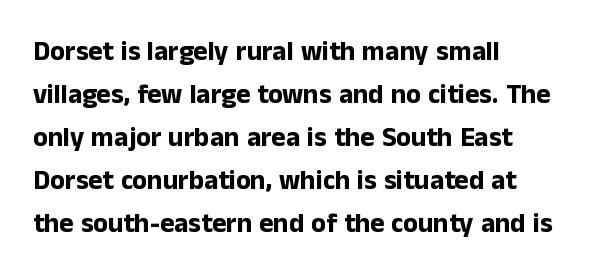
The image shows 27 px bold type, upright; set left-aligned, normal line spacing (1.59x), normal letter spacing, not underlined.
